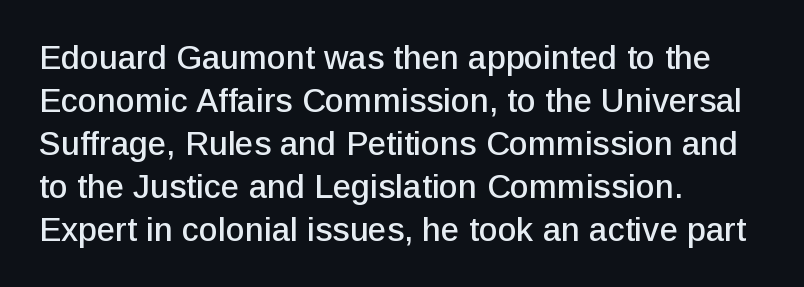
Q: Is the text italic (slanted)? A: No, it is upright.
Q: Is the typeface a serif or a sans-serif typeface? A: Sans-serif.
Q: Is the text underlined? A: No.
Q: How is the paragraph aligned? A: Left-aligned.
Q: Is the spacing between letters normal or unusually wide? A: Normal.
Q: Is the spacing between lines tight, normal or loose? A: Normal.
Q: Width (condensed, normal, or wide)? A: Normal.
Q: Stroke contrast? A: Low.
Q: x-height? A: Medium.
Q: Monospaced? A: No.
